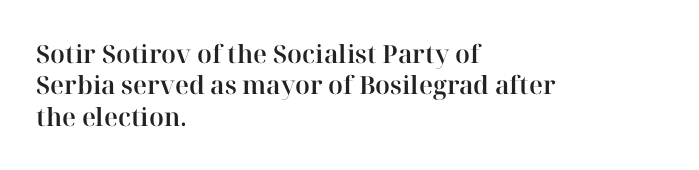
{"italic": "no", "underline": "no", "align": "left", "line_spacing": "normal", "line_spacing_ratio": 1.26, "letter_spacing": "normal", "letter_spacing_em": 0.0, "glyph_px": 25}
